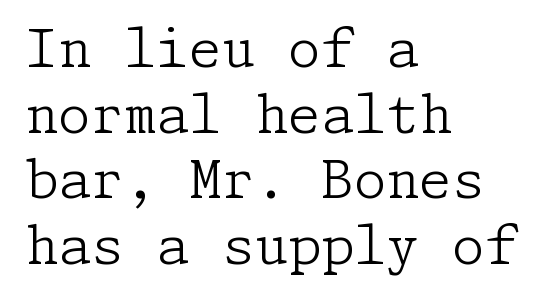
The image shows 53 px light serif type, upright; set left-aligned, line spacing 1.24x, normal letter spacing, not underlined; low stroke contrast and a medium x-height.
